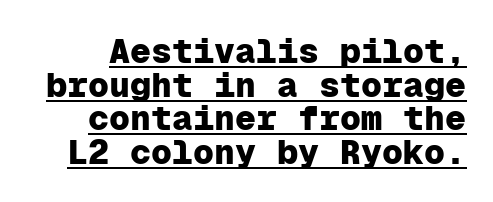
Q: Is the text bold? A: Yes.
Q: Is the text italic (slanted)? A: No, it is upright.
Q: Is the typeface a serif or a sans-serif typeface? A: Sans-serif.
Q: Is the text underlined? A: Yes.
Q: Is the spacing between letters normal or unusually wide? A: Normal.
Q: Is the spacing between lines tight, normal or loose? A: Tight.
Q: Width (condensed, normal, or wide)? A: Normal.
Q: Stroke contrast? A: Low.
Q: x-height? A: Medium.
Q: Monospaced? A: Yes.
